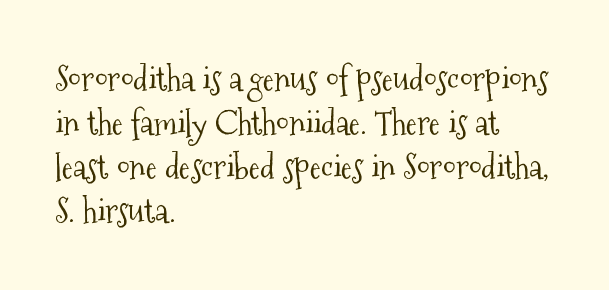
Spacing between characters is what you'd get straight out of the box. The weight tops out at a normal text grade. Is this a fixed-width face? No — the glyphs have proportional, varying widths. This sample uses a serif face.
